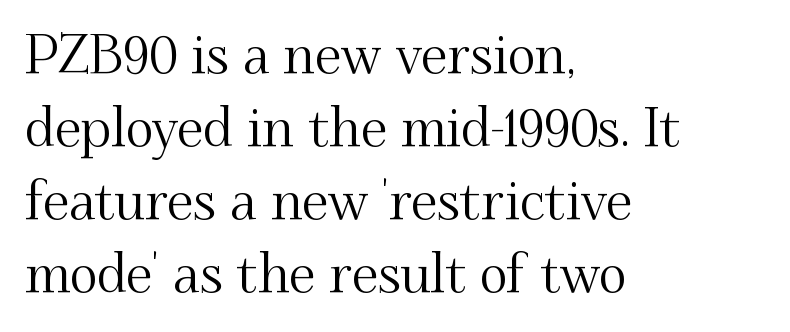
Varying glyph widths throughout — classic text-font behaviour. The letters sit at their default tracking, neither squeezed nor spread. A serif font was chosen for this passage. This is roman type, the default non-slanted kind.
